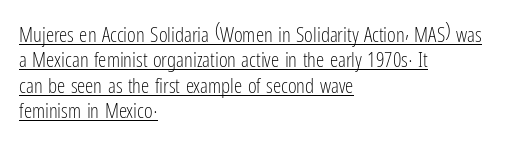
Q: Is the text bold? A: No.
Q: Is the text italic (slanted)? A: No, it is upright.
Q: Is the text underlined? A: Yes.
Q: How is the paragraph aligned? A: Left-aligned.
Q: Is the spacing between letters normal or unusually wide? A: Normal.
